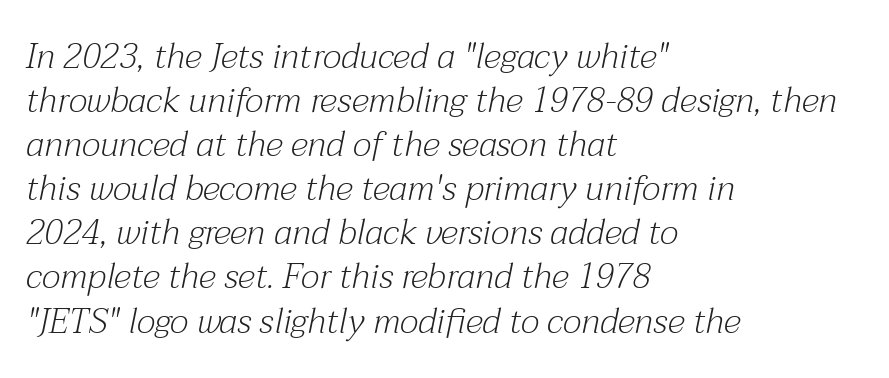
Summary of weight: not heavy and not bold. The letters sit at their default tracking, neither squeezed nor spread. Each letter keeps its own natural width here, so spacing adapts to shape. The lines in this sample share a left origin and differ only in where they stop. Designer's note — italics engaged.
